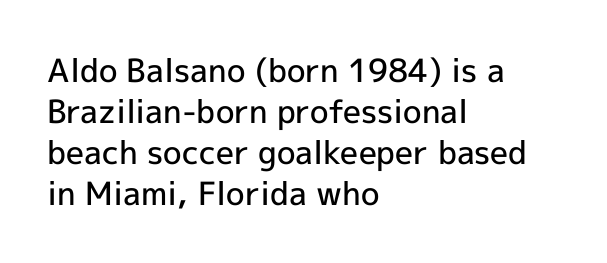
Q: Is the text bold? A: Semi-bold.
Q: Is the text italic (slanted)? A: No, it is upright.
Q: Is the typeface a serif or a sans-serif typeface? A: Sans-serif.
Q: Is the text underlined? A: No.
Q: How is the paragraph aligned? A: Left-aligned.
Q: Is the spacing between letters normal or unusually wide? A: Normal.
Q: Is the spacing between lines tight, normal or loose? A: Normal.
Q: Width (condensed, normal, or wide)? A: Normal.
Q: x-height? A: Medium.
Q: Monospaced? A: No.
